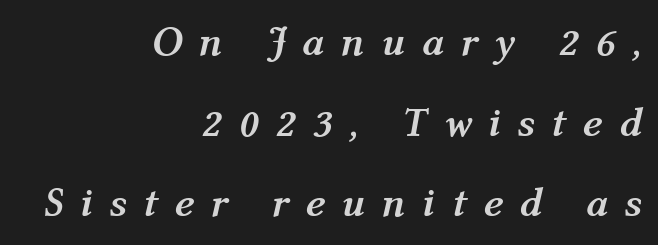
The image shows 42 px semibold type, italic (leaning right); set right-aligned, loose line spacing (1.92x), unusually wide letter spacing (+0.39 em), not underlined; medium stroke contrast and a medium x-height.
